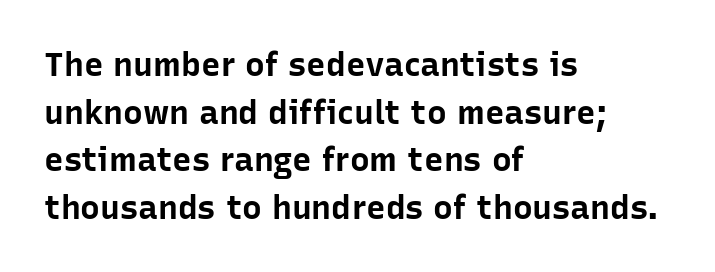
The image shows 33 px bold sans-serif type, upright; set left-aligned, normal line spacing (1.44x), normal letter spacing, not underlined; low stroke contrast and a medium x-height.
